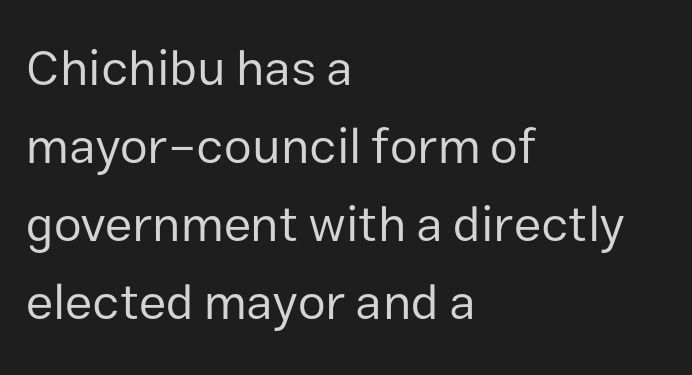
If you measured baseline to baseline, you'd find a middling distance. Is the letter spacing exaggerated? No — it looks like the ordinary default. These lines stack with their left ends in a neat column. Grotesque or geometric, the face here clearly has no serifs. Stems here are at most as thick as an everyday book face. The letters stand upright; this is a roman face.
